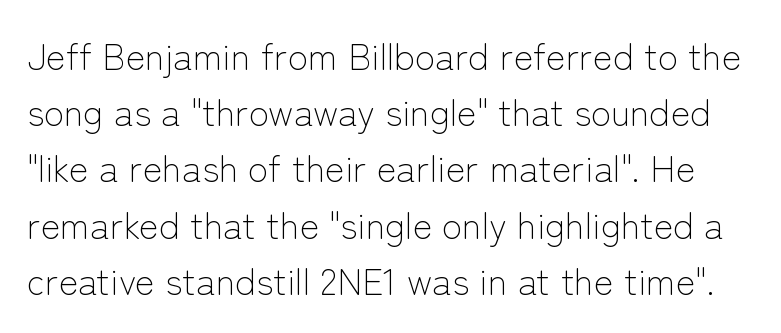
{"serif": "no", "italic": "no", "bold": "no", "weight": "light", "width": "normal", "stroke_contrast": "low", "x_height": "medium", "monospaced": "no", "underline": "no", "line_spacing": "normal", "line_spacing_ratio": 1.52, "letter_spacing": "normal", "letter_spacing_em": 0.0, "glyph_px": 37}
